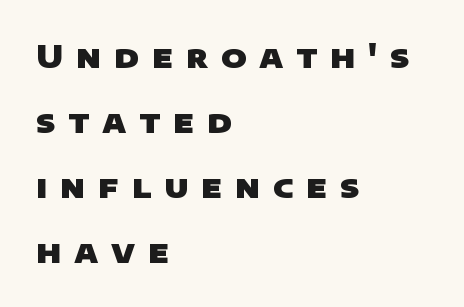
The text was rendered using a sans face with plain stroke endings. What's the leading like? Stretched, with rows far apart. This sample is left-justified, so line endings fall wherever the words run out. Weight check: bold — yes, fully. Character widths vary here, with narrow letters taking less room than wide ones. Is the letter spacing exaggerated? Yes — the characters are pushed far apart.
